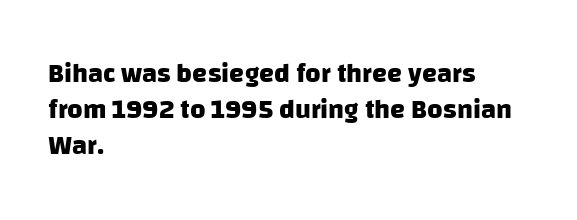
{"bold": "yes", "underline": "no", "align": "left", "line_spacing": "normal", "line_spacing_ratio": 1.34, "letter_spacing": "normal", "letter_spacing_em": 0.0, "glyph_px": 27}
